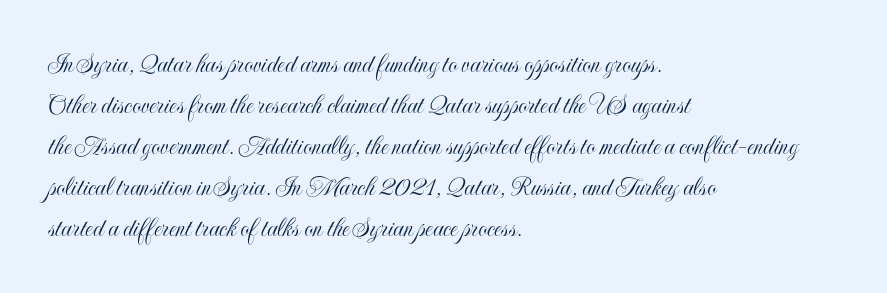
{"width": "condensed", "x_height": "small", "monospaced": "no", "underline": "no", "align": "left", "line_spacing": "normal", "line_spacing_ratio": 1.46, "letter_spacing": "normal", "letter_spacing_em": 0.0, "glyph_px": 28}
